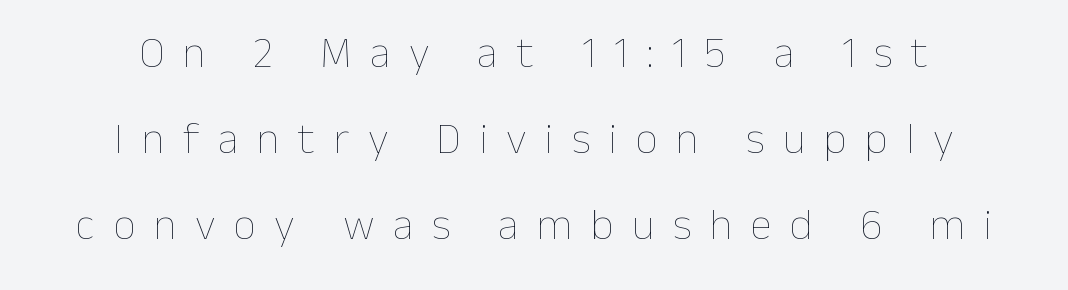
Q: Is the text bold? A: No.
Q: Is the text italic (slanted)? A: No, it is upright.
Q: Is the text underlined? A: No.
Q: How is the paragraph aligned? A: Centered.
Q: Is the spacing between letters normal or unusually wide? A: Unusually wide.
Q: Is the spacing between lines tight, normal or loose? A: Loose.
Q: Width (condensed, normal, or wide)? A: Normal.
Q: Stroke contrast? A: Low.
Q: x-height? A: Medium.
Q: Monospaced? A: No.
